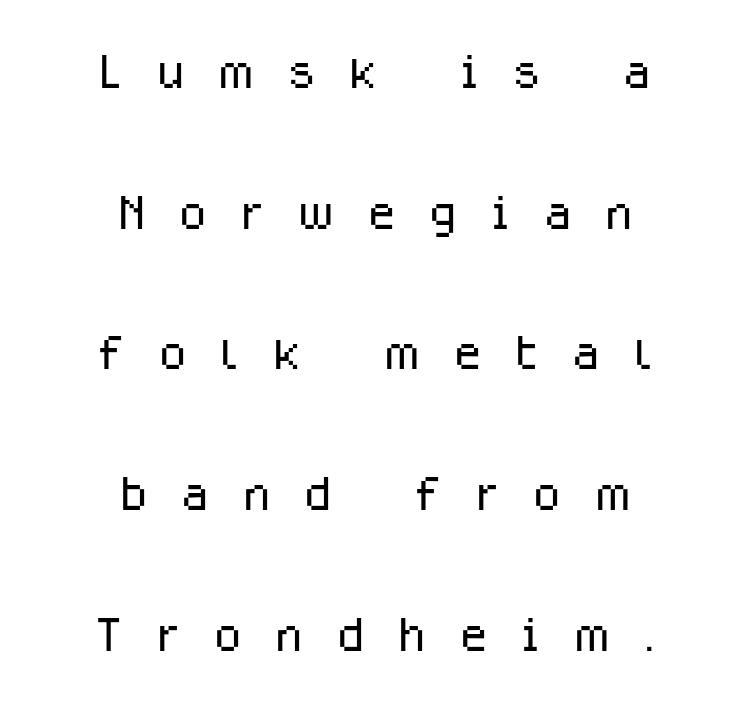
{"serif": "no", "italic": "no", "bold": "no", "weight": "light", "width": "normal", "stroke_contrast": "low", "x_height": "medium", "monospaced": "no", "underline": "no", "align": "center", "line_spacing": "loose", "line_spacing_ratio": 2.1, "letter_spacing": "wide", "letter_spacing_em": 0.48, "glyph_px": 67}
